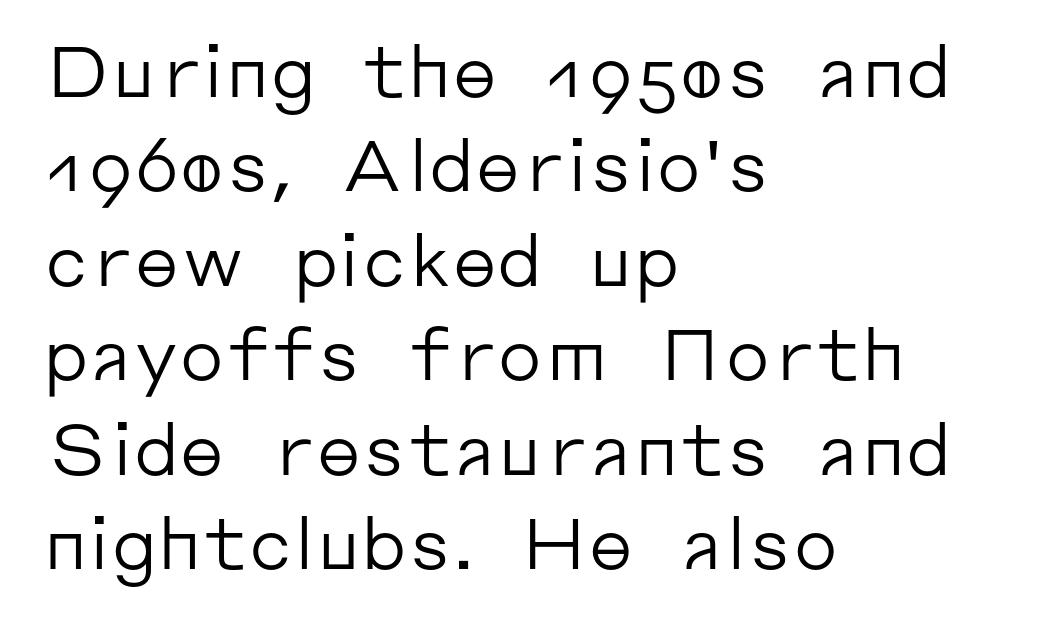
{"serif": "no", "italic": "no", "bold": "no", "weight": "regular", "width": "normal", "stroke_contrast": "low", "x_height": "medium", "monospaced": "no", "underline": "no", "align": "left", "line_spacing": "normal", "line_spacing_ratio": 1.33, "letter_spacing": "normal", "letter_spacing_em": 0.0, "glyph_px": 71}
